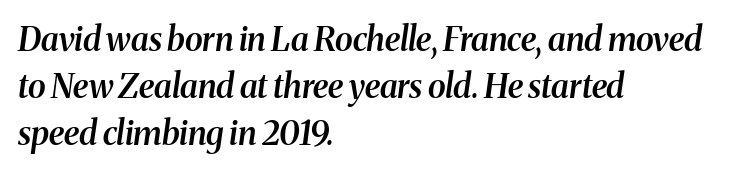
Q: Is the text bold? A: Semi-bold.
Q: Is the text italic (slanted)? A: Yes, it leans right by about 8 degrees.
Q: Is the typeface a serif or a sans-serif typeface? A: Serif.
Q: Is the text underlined? A: No.
Q: How is the paragraph aligned? A: Left-aligned.
Q: Is the spacing between letters normal or unusually wide? A: Normal.
Q: Is the spacing between lines tight, normal or loose? A: Normal.
Q: Width (condensed, normal, or wide)? A: Normal.
Q: Stroke contrast? A: Medium.
Q: x-height? A: Medium.
Q: Monospaced? A: No.
